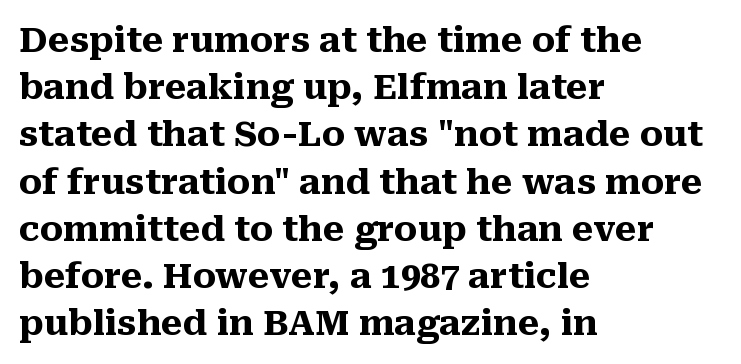
{"serif": "yes", "italic": "no", "bold": "yes", "weight": "heavy", "width": "normal", "stroke_contrast": "medium", "x_height": "medium", "monospaced": "no", "underline": "no", "align": "left", "line_spacing": "normal", "line_spacing_ratio": 1.35, "letter_spacing": "normal", "letter_spacing_em": 0.0, "glyph_px": 35}
